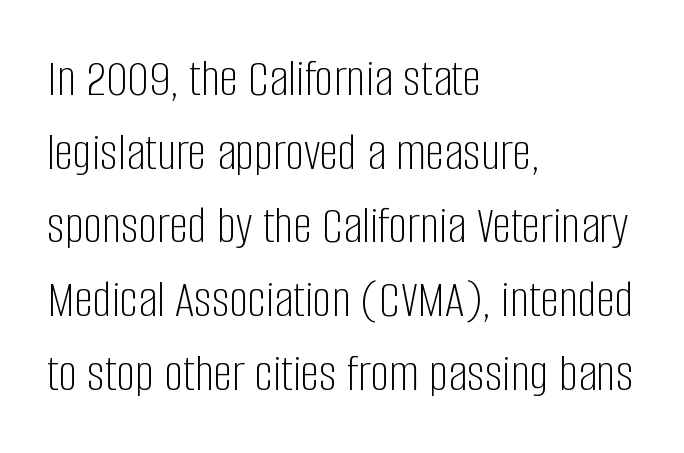
The image shows 53 px light, condensed sans-serif type, upright; set left-aligned, normal line spacing (1.39x), normal letter spacing, not underlined; low stroke contrast and a large x-height.
